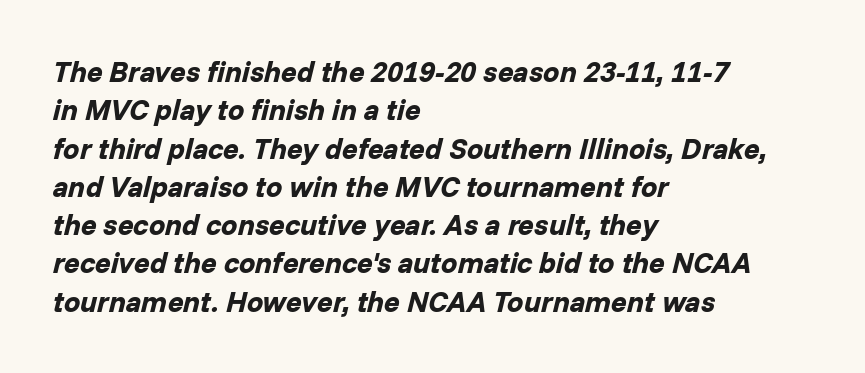
Q: Is the text bold? A: Yes.
Q: Is the text italic (slanted)? A: Yes, it leans right by about 14 degrees.
Q: Is the text underlined? A: No.
Q: How is the paragraph aligned? A: Left-aligned.
Q: Is the spacing between letters normal or unusually wide? A: Normal.
Q: Is the spacing between lines tight, normal or loose? A: Normal.
Q: Width (condensed, normal, or wide)? A: Normal.
Q: Stroke contrast? A: Low.
Q: x-height? A: Medium.
Q: Monospaced? A: No.
